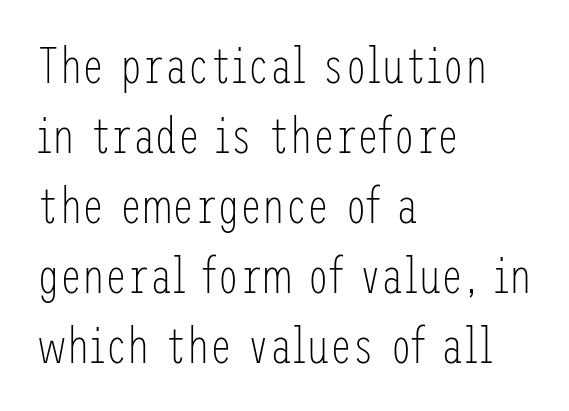
Q: Is the text bold? A: No.
Q: Is the text italic (slanted)? A: No, it is upright.
Q: Is the typeface a serif or a sans-serif typeface? A: Sans-serif.
Q: Is the text underlined? A: No.
Q: How is the paragraph aligned? A: Left-aligned.
Q: Is the spacing between letters normal or unusually wide? A: Normal.
Q: Is the spacing between lines tight, normal or loose? A: Normal.
Q: Width (condensed, normal, or wide)? A: Condensed.
Q: Stroke contrast? A: Low.
Q: x-height? A: Medium.
